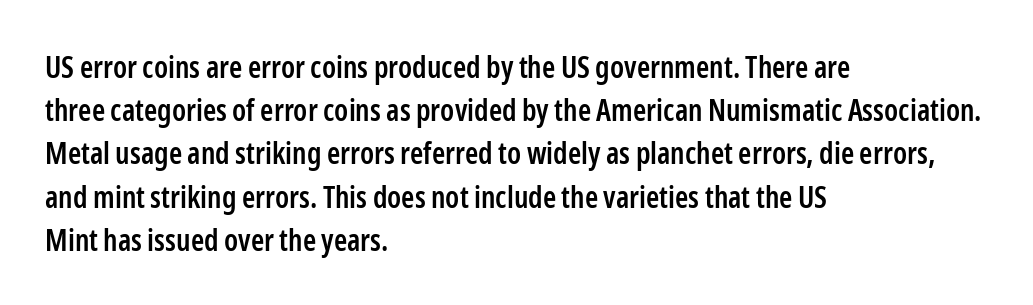
The image shows 30 px semibold, condensed sans-serif type, upright; set left-aligned, normal line spacing (1.44x), normal letter spacing, not underlined; low stroke contrast and a medium x-height.
